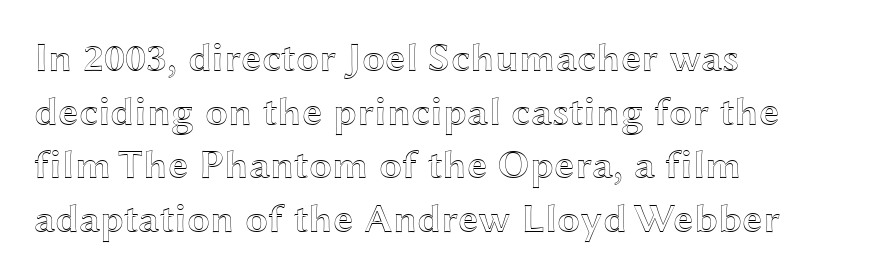
The image shows 41 px wide type, upright; set left-aligned, normal line spacing (1.31x), normal letter spacing, not underlined; a medium x-height.
